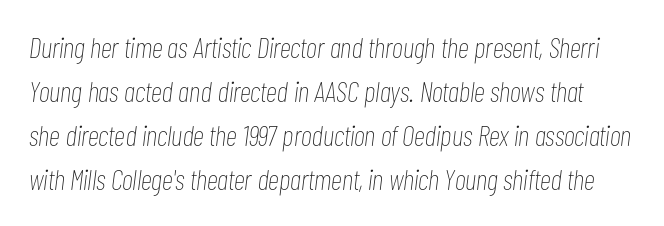
Q: Is the text bold? A: No.
Q: Is the text italic (slanted)? A: Yes, it leans right by about 7 degrees.
Q: Is the text underlined? A: No.
Q: Is the spacing between letters normal or unusually wide? A: Normal.
Q: Is the spacing between lines tight, normal or loose? A: Normal.
Q: Width (condensed, normal, or wide)? A: Condensed.
Q: Stroke contrast? A: Low.
Q: x-height? A: Medium.
Q: Monospaced? A: No.
